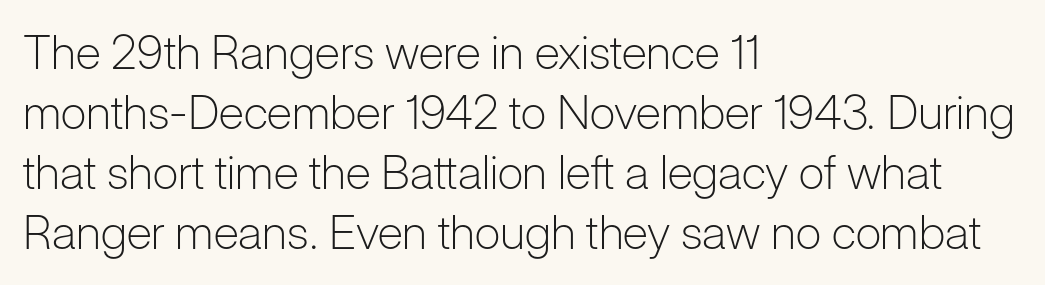
Posture: vertical. Only glyphs here, with clear space below each row. Tracking here is standard; glyphs follow each other at the usual distance. Varying glyph widths throughout — classic text-font behaviour.
